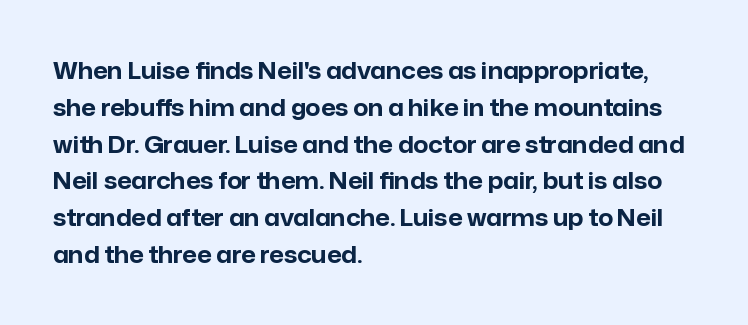
{"italic": "no", "bold": "yes", "underline": "no", "align": "left", "line_spacing": "normal", "line_spacing_ratio": 1.6, "letter_spacing": "normal", "letter_spacing_em": 0.0, "glyph_px": 23}
